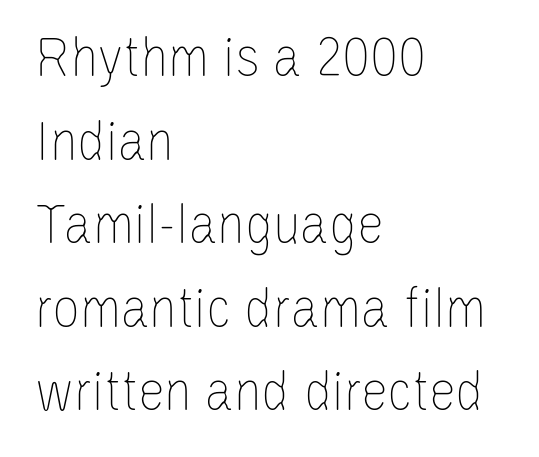
Q: Is the text bold? A: No.
Q: Is the text italic (slanted)? A: No, it is upright.
Q: Is the text underlined? A: No.
Q: How is the paragraph aligned? A: Left-aligned.
Q: Is the spacing between letters normal or unusually wide? A: Normal.
Q: Is the spacing between lines tight, normal or loose? A: Normal.
Q: Width (condensed, normal, or wide)? A: Condensed.
Q: Stroke contrast? A: Low.
Q: x-height? A: Large.
Q: Monospaced? A: No.
